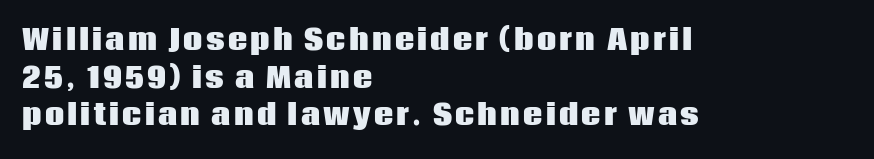
{"italic": "no", "bold": "yes", "underline": "no", "align": "left", "line_spacing": "normal", "line_spacing_ratio": 1.39, "glyph_px": 27}
